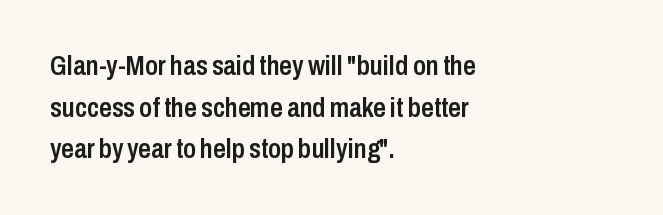
Italic? Not at all — the glyphs are vertical. There is no visible air inserted between adjacent glyphs. The leading is moderate, giving the passage an even texture. Honestly, there is no underline to notice here at all.
